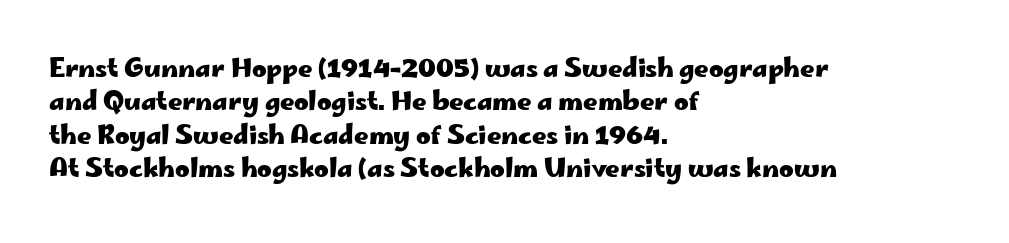
Notice how the passage keeps a crisp vertical edge on the left only. Ordinary non-slanted type is in use. This sample uses plain, unmodified letter spacing. Strong, thick strokes mark this as bold type. Normally led — the rows are evenly, conventionally spaced.
